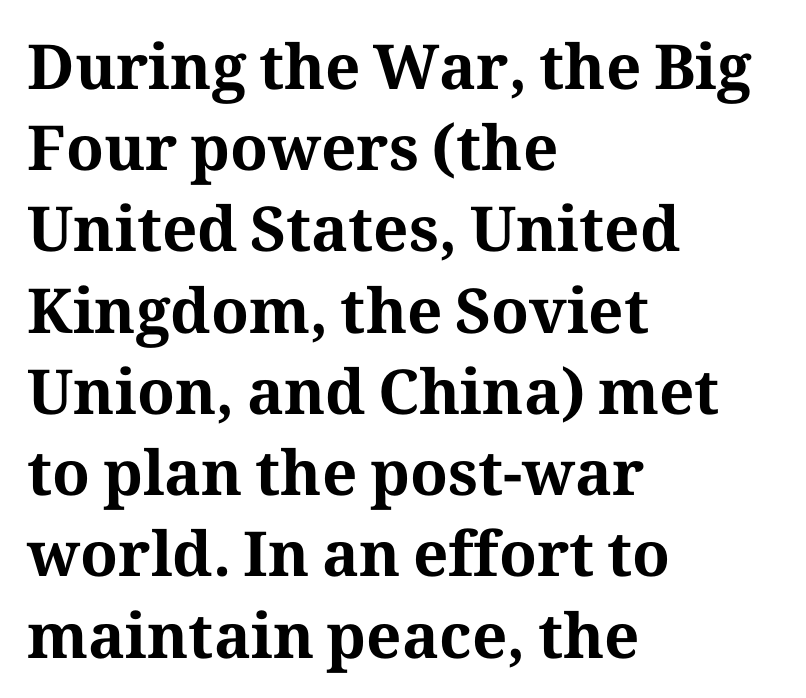
{"serif": "yes", "italic": "no", "bold": "yes", "weight": "bold", "width": "normal", "stroke_contrast": "medium", "x_height": "medium", "monospaced": "no", "underline": "no", "align": "left", "line_spacing": "normal", "line_spacing_ratio": 1.31, "letter_spacing": "normal", "letter_spacing_em": 0.0, "glyph_px": 62}
